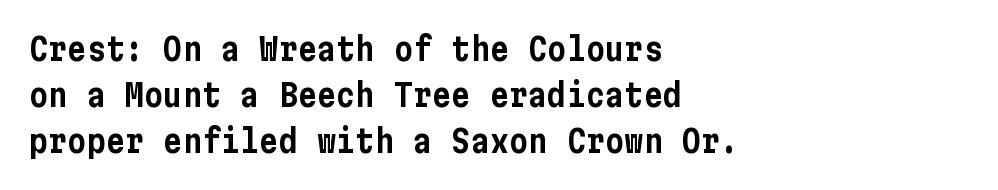
The image shows 32 px condensed sans-serif type, upright; set left-aligned, normal line spacing (1.44x), normal letter spacing, not underlined; low stroke contrast and a medium x-height.
